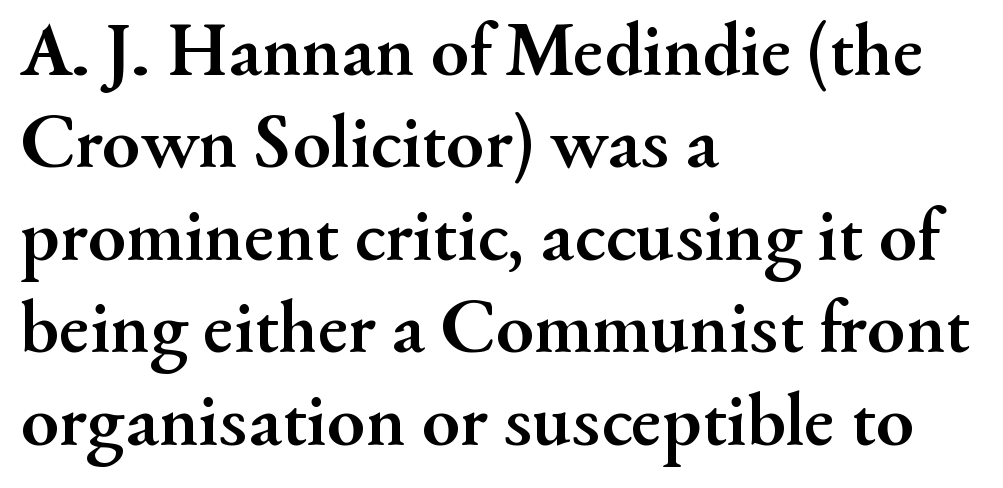
Q: Is the text bold? A: Yes.
Q: Is the text italic (slanted)? A: No, it is upright.
Q: Is the typeface a serif or a sans-serif typeface? A: Serif.
Q: Is the text underlined? A: No.
Q: How is the paragraph aligned? A: Left-aligned.
Q: Is the spacing between letters normal or unusually wide? A: Normal.
Q: Width (condensed, normal, or wide)? A: Normal.
Q: Stroke contrast? A: Medium.
Q: x-height? A: Small.
Q: Monospaced? A: No.
